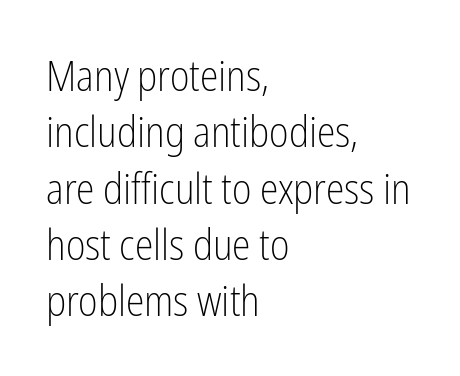
Note the varied advance widths — an 'i' is clearly narrower than an 'm'. Between one letter and the next there's only the usual sliver of space. Does the lettering tilt? It doesn't — this is upright. This rendering employs a face without finishing strokes, i.e., a sans-serif.
